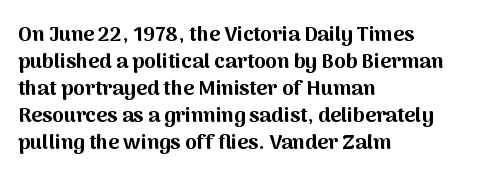
Which margin do the lines hug? The left one — the right edge is uneven. The foot of each line stays bare and open. Strokes here are thick enough to call this a true bold. Does the lettering tilt? It doesn't — this is upright. You could call the tracking neutral — neither tight nor loose. Interline gaps are of average width in this sample.
